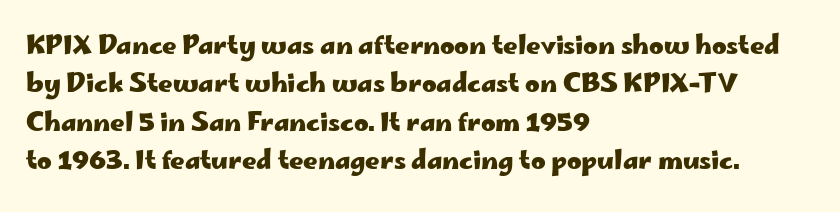
Here the glyphs are tracked normally, forming tight word shapes. Does the weight exceed regular? Yes, all the way to bold. The text block is weighted toward the left margin, trailing off unevenly rightward. Style check: upright. Notice how descenders clear the ascenders below comfortably — that's standard leading. Glance below the letters and you will spot only blank space.
